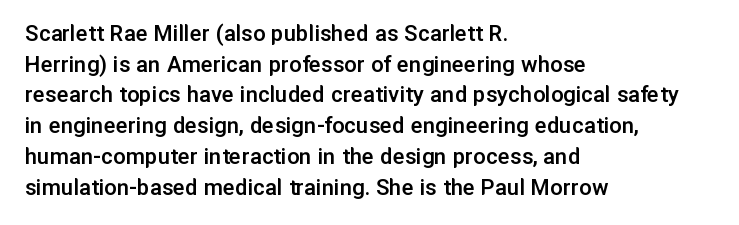
{"italic": "no", "bold": "semi", "underline": "no", "align": "left", "line_spacing_ratio": 1.23, "letter_spacing": "normal", "letter_spacing_em": 0.0, "glyph_px": 25}
